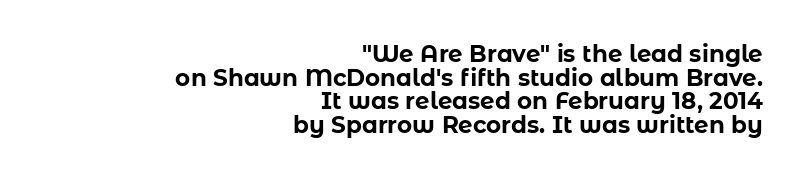
Q: Is the text bold? A: Yes.
Q: Is the text italic (slanted)? A: No, it is upright.
Q: Is the text underlined? A: No.
Q: How is the paragraph aligned? A: Right-aligned.
Q: Is the spacing between letters normal or unusually wide? A: Normal.
Q: Is the spacing between lines tight, normal or loose? A: Tight.
